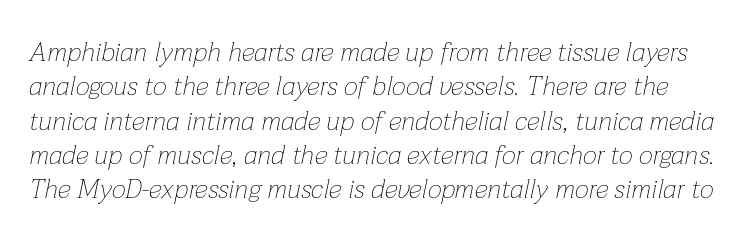
Q: Is the text bold? A: No.
Q: Is the text italic (slanted)? A: Yes, it leans right by about 12 degrees.
Q: Is the text underlined? A: No.
Q: Is the spacing between letters normal or unusually wide? A: Normal.
Q: Is the spacing between lines tight, normal or loose? A: Normal.
